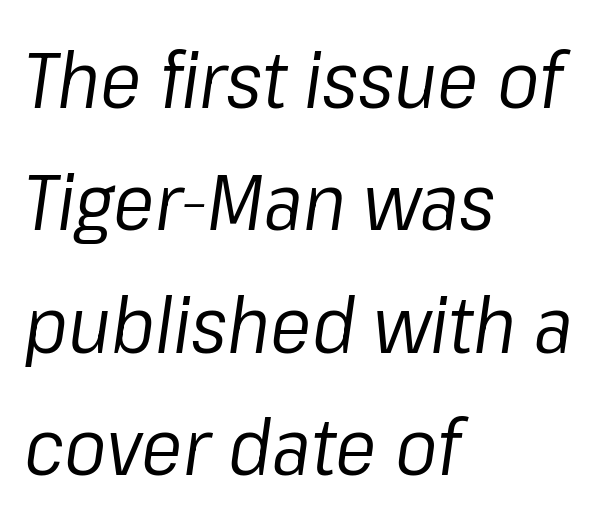
Q: Is the text bold? A: No.
Q: Is the text italic (slanted)? A: Yes, it leans right by about 8 degrees.
Q: Is the text underlined? A: No.
Q: How is the paragraph aligned? A: Left-aligned.
Q: Is the spacing between letters normal or unusually wide? A: Normal.
Q: Is the spacing between lines tight, normal or loose? A: Normal.
Q: Width (condensed, normal, or wide)? A: Normal.
Q: Stroke contrast? A: Low.
Q: x-height? A: Medium.
Q: Monospaced? A: No.
